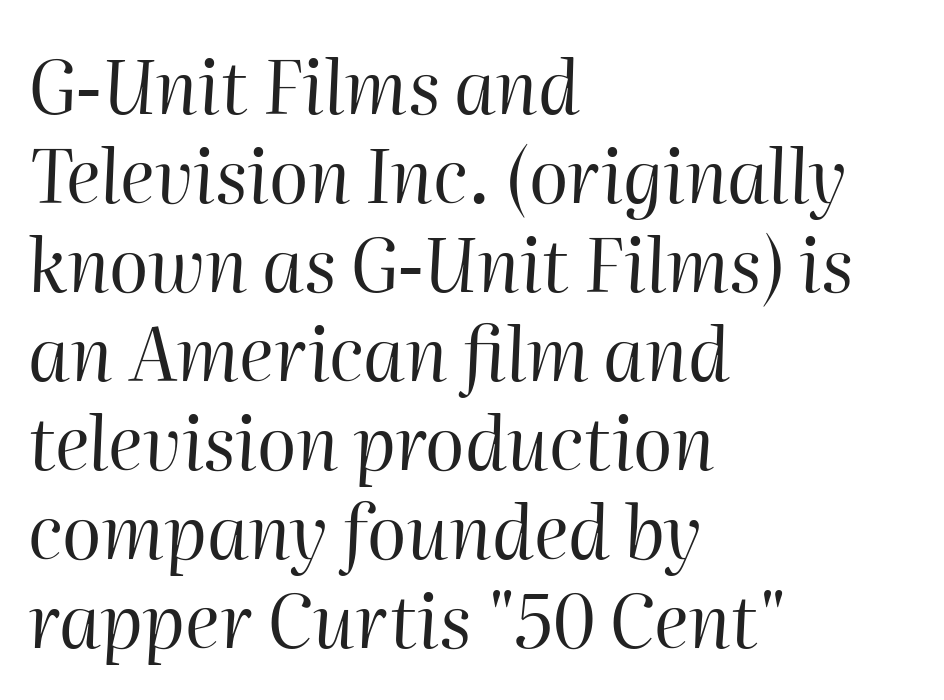
Q: Is the text bold? A: No.
Q: Is the text italic (slanted)? A: Yes, it leans right by about 2 degrees.
Q: Is the text underlined? A: No.
Q: How is the paragraph aligned? A: Left-aligned.
Q: Is the spacing between letters normal or unusually wide? A: Normal.
Q: Width (condensed, normal, or wide)? A: Normal.
Q: Stroke contrast? A: High.
Q: x-height? A: Medium.
Q: Monospaced? A: No.
